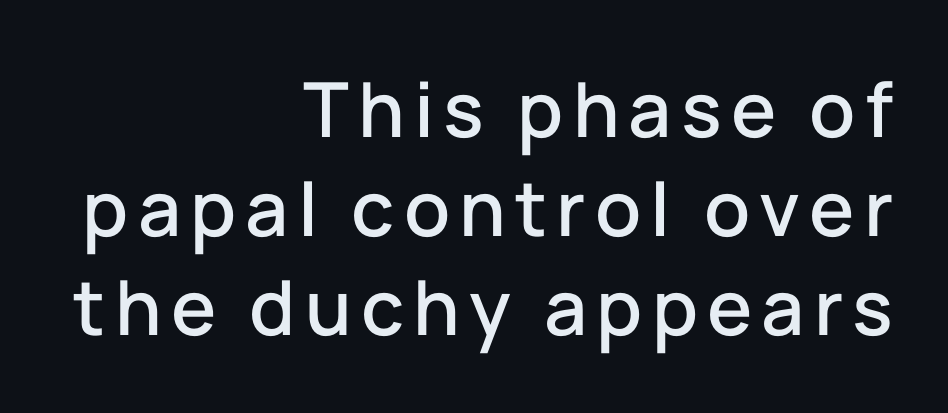
Q: Is the text italic (slanted)? A: No, it is upright.
Q: Is the typeface a serif or a sans-serif typeface? A: Sans-serif.
Q: Is the text underlined? A: No.
Q: How is the paragraph aligned? A: Right-aligned.
Q: Is the spacing between lines tight, normal or loose? A: Normal.
Q: Width (condensed, normal, or wide)? A: Normal.
Q: Stroke contrast? A: Low.
Q: x-height? A: Medium.
Q: Monospaced? A: No.
